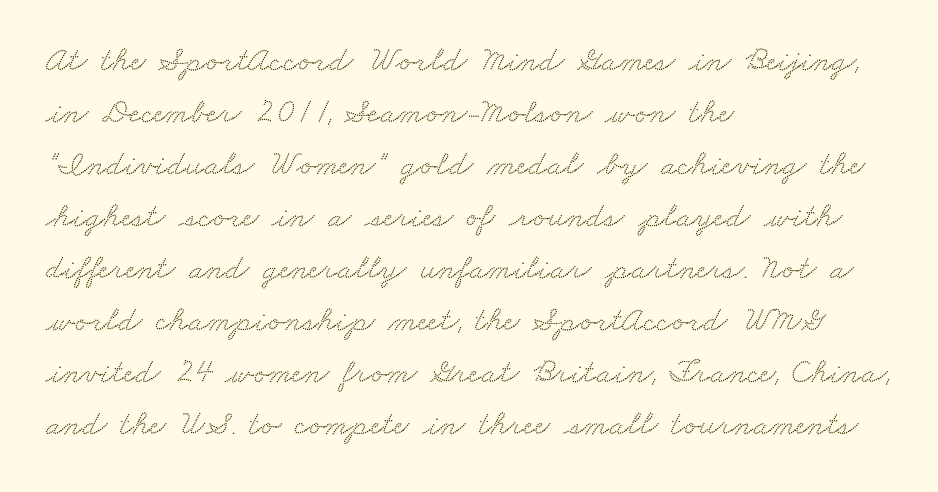
Q: Is the typeface a serif or a sans-serif typeface? A: Serif.
Q: Is the text underlined? A: No.
Q: How is the paragraph aligned? A: Left-aligned.
Q: Is the spacing between letters normal or unusually wide? A: Normal.
Q: Is the spacing between lines tight, normal or loose? A: Normal.
Q: Width (condensed, normal, or wide)? A: Wide.
Q: Stroke contrast? A: Low.
Q: x-height? A: Small.
Q: Monospaced? A: No.
